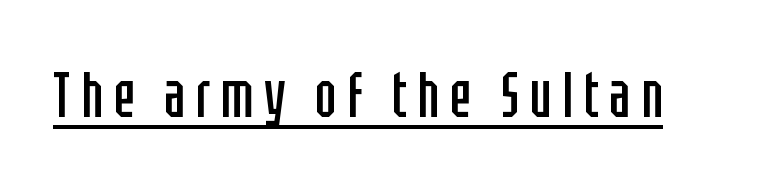
Q: Is the text bold? A: No.
Q: Is the text italic (slanted)? A: No, it is upright.
Q: Is the typeface a serif or a sans-serif typeface? A: Sans-serif.
Q: Is the text underlined? A: Yes.
Q: Width (condensed, normal, or wide)? A: Condensed.
Q: Stroke contrast? A: Low.
Q: x-height? A: Large.
Q: Monospaced? A: No.
